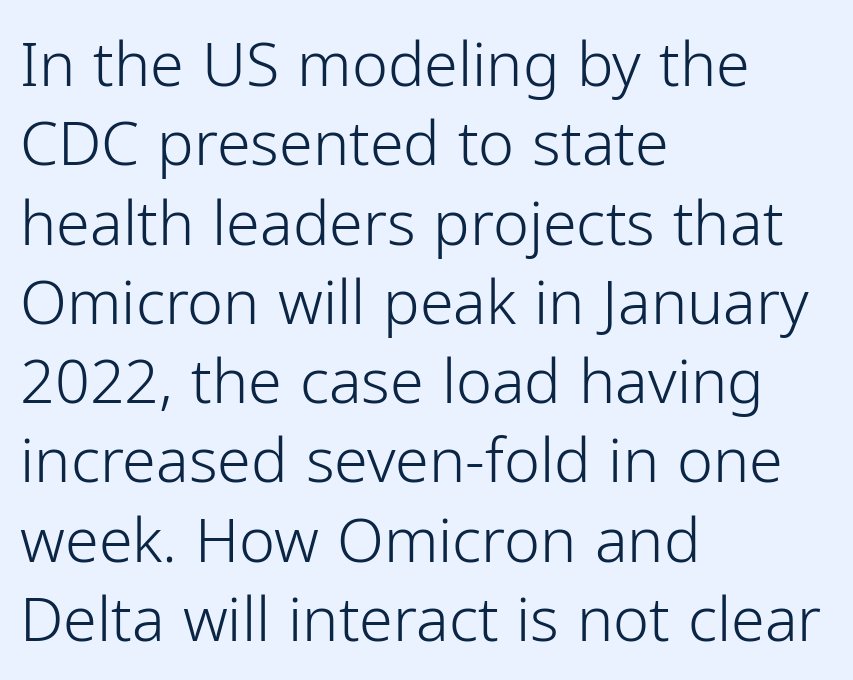
Q: Is the text bold? A: No.
Q: Is the text italic (slanted)? A: No, it is upright.
Q: Is the typeface a serif or a sans-serif typeface? A: Sans-serif.
Q: Is the text underlined? A: No.
Q: How is the paragraph aligned? A: Left-aligned.
Q: Is the spacing between letters normal or unusually wide? A: Normal.
Q: Is the spacing between lines tight, normal or loose? A: Normal.
Q: Width (condensed, normal, or wide)? A: Normal.
Q: Stroke contrast? A: Low.
Q: x-height? A: Medium.
Q: Monospaced? A: No.
